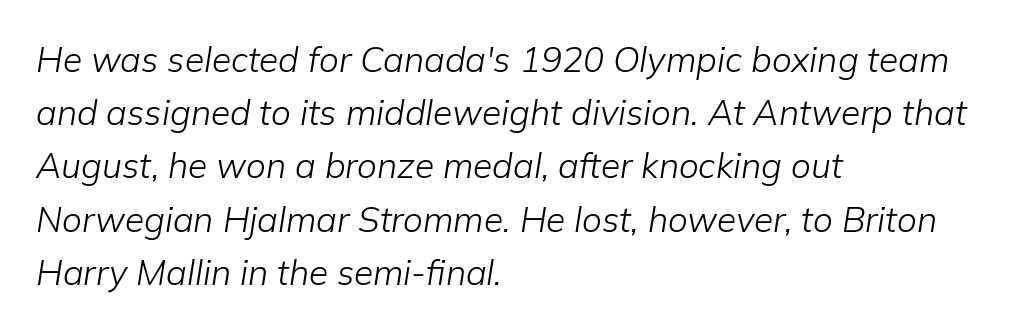
Q: Is the text bold? A: No.
Q: Is the text italic (slanted)? A: Yes, it leans right by about 9 degrees.
Q: Is the text underlined? A: No.
Q: How is the paragraph aligned? A: Left-aligned.
Q: Is the spacing between letters normal or unusually wide? A: Normal.
Q: Is the spacing between lines tight, normal or loose? A: Normal.
Q: Width (condensed, normal, or wide)? A: Normal.
Q: Stroke contrast? A: Low.
Q: x-height? A: Medium.
Q: Monospaced? A: No.
